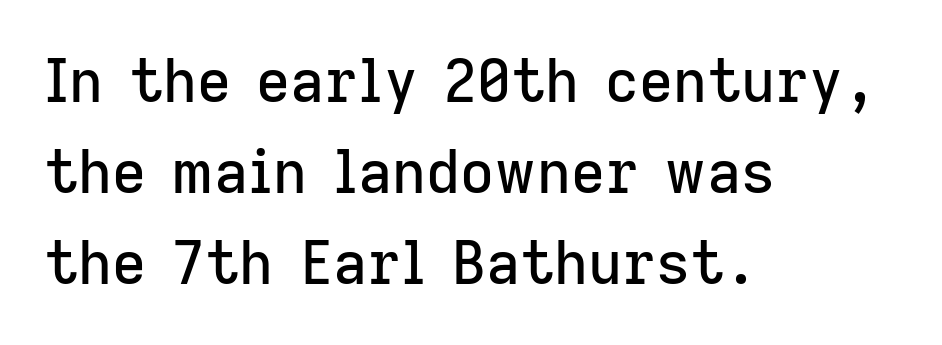
A roman cut, with each character standing at attention. Interline gaps are of average width in this sample. The passage shown has conventional tracking throughout. Does the copy run flush right? No — it runs flush left. Bare-footed words on every line.
